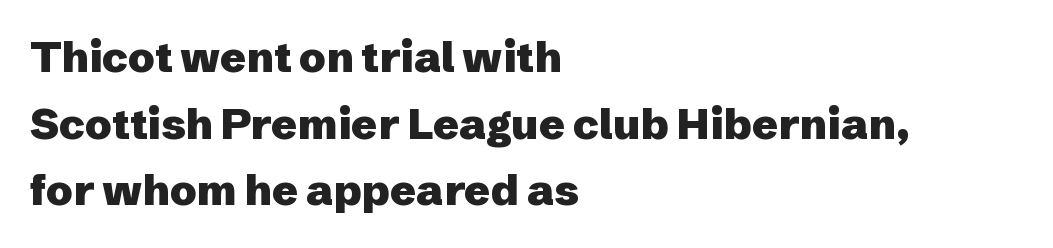
The image shows 43 px heavy sans-serif type, upright; set left-aligned, normal line spacing (1.55x), normal letter spacing, not underlined; low stroke contrast and a medium x-height.
